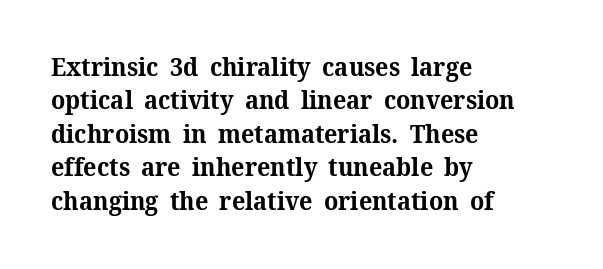
{"italic": "no", "bold": "yes", "underline": "no", "align": "left", "line_spacing": "normal", "line_spacing_ratio": 1.34, "letter_spacing": "normal", "letter_spacing_em": 0.0, "glyph_px": 25}
